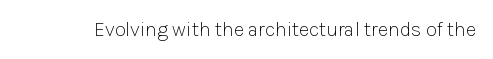
{"italic": "no", "bold": "no", "underline": "no", "letter_spacing": "normal", "letter_spacing_em": 0.0, "glyph_px": 20}
